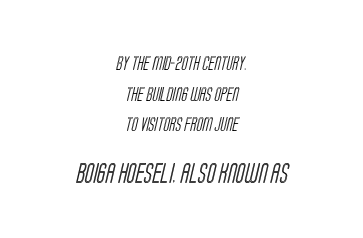
{"underline": "no", "align": "center", "line_spacing": "loose", "line_spacing_ratio": 2.18, "letter_spacing": "normal", "letter_spacing_em": 0.0, "larger_block": "second", "size_ratio": 1.43, "glyph_px": 20}
